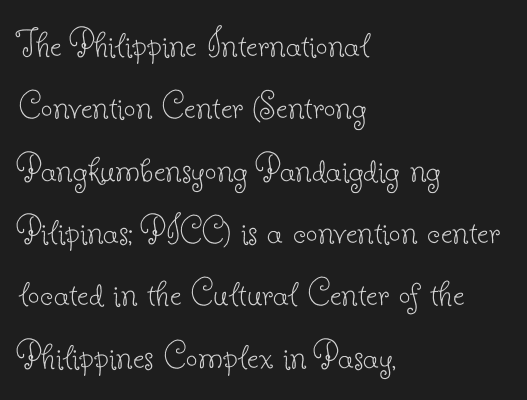
The image shows 41 px thin serif type, upright; set left-aligned, normal line spacing (1.52x), normal letter spacing, not underlined; low stroke contrast and a small x-height.
